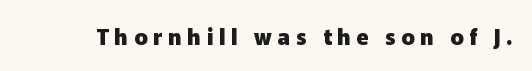
The image shows 22 px bold type, upright; set unusually wide letter spacing (+0.26 em), not underlined.
